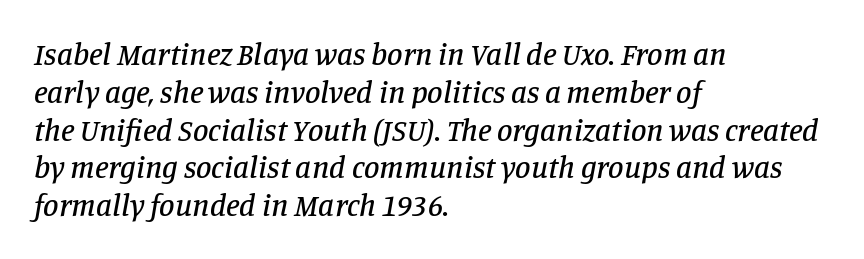
Q: Is the text italic (slanted)? A: Yes, it leans right by about 11 degrees.
Q: Is the typeface a serif or a sans-serif typeface? A: Serif.
Q: Is the text underlined? A: No.
Q: How is the paragraph aligned? A: Left-aligned.
Q: Is the spacing between letters normal or unusually wide? A: Normal.
Q: Width (condensed, normal, or wide)? A: Normal.
Q: Stroke contrast? A: Low.
Q: x-height? A: Large.
Q: Monospaced? A: No.
